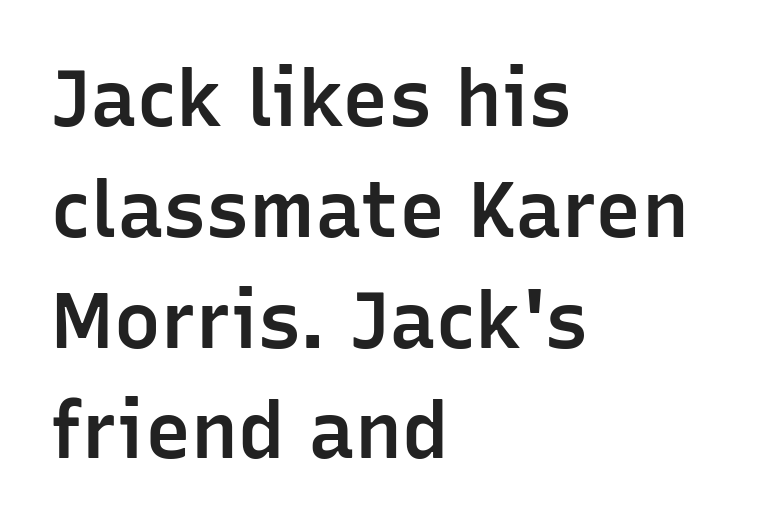
{"serif": "no", "italic": "no", "bold": "semi", "weight": "semibold", "width": "normal", "stroke_contrast": "low", "x_height": "medium", "monospaced": "no", "underline": "no", "align": "left", "line_spacing": "normal", "line_spacing_ratio": 1.42, "letter_spacing": "normal", "letter_spacing_em": 0.0, "glyph_px": 78}
